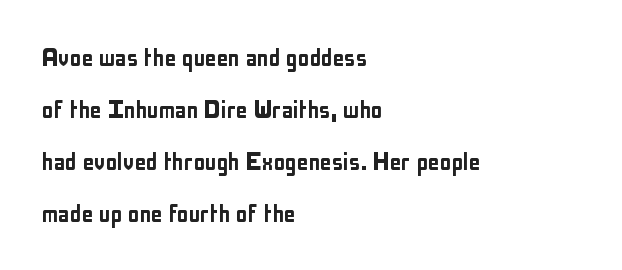
Look at the bottom of the vertical strokes: they stop flat, with no serifs. A typesetter would call this proportional, since set widths differ per character. The glyphs are unaccompanied by any horizontal stroke below them. Nobody touched the tracking dial on this one.
